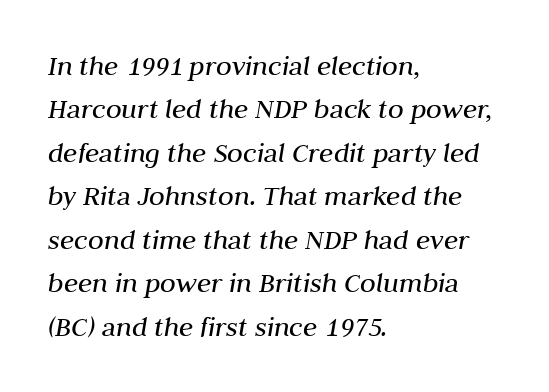
Any mark beneath the type? The region is blank. These lines are rendered in a variable-pitch font. The gaps between neighbouring characters are ordinary and unremarkable. Which margin do the lines hug? The left one — the right edge is uneven. This is oblique type, the kind used for emphasis or titles. On a weight scale, this lands at 450 or below.
